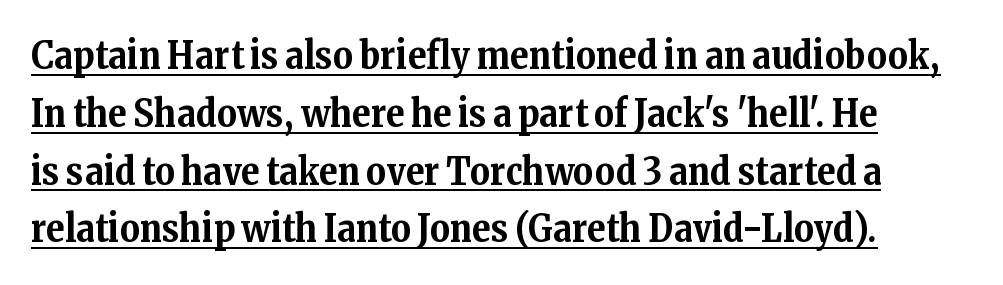
Rendered with straight, roman letterforms. This sample uses a serif face. Varying glyph widths throughout — classic text-font behaviour. Decoration check: the copy is underlined.
